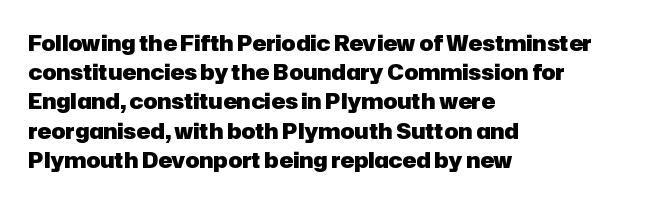
When letters stand straight like this, we call the style roman or upright. Line starts are locked; line ends wander. Quick note: underline off. Words appear dense and cohesive because spacing is normal. A normal amount of white space separates one row of letters from the next.
